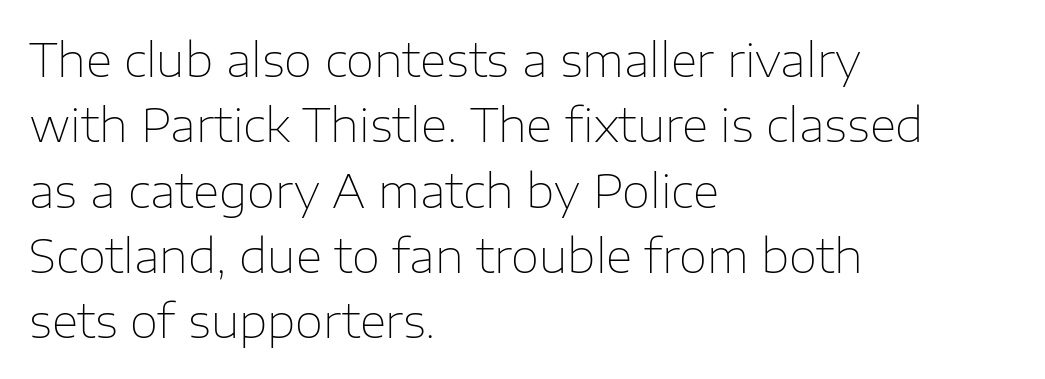
Q: Is the text bold? A: No.
Q: Is the text italic (slanted)? A: No, it is upright.
Q: Is the typeface a serif or a sans-serif typeface? A: Sans-serif.
Q: Is the text underlined? A: No.
Q: How is the paragraph aligned? A: Left-aligned.
Q: Is the spacing between letters normal or unusually wide? A: Normal.
Q: Is the spacing between lines tight, normal or loose? A: Normal.
Q: Width (condensed, normal, or wide)? A: Normal.
Q: Stroke contrast? A: Low.
Q: x-height? A: Medium.
Q: Monospaced? A: No.
